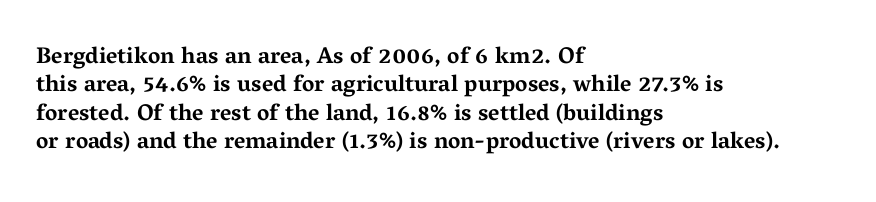
{"italic": "no", "bold": "yes", "underline": "no", "align": "left", "line_spacing_ratio": 1.23, "letter_spacing": "normal", "letter_spacing_em": 0.0, "glyph_px": 23}
